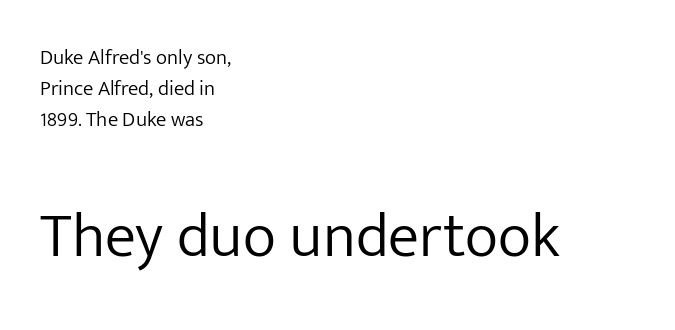
{"serif": "no", "italic": "no", "bold": "no", "weight": "light", "width": "normal", "stroke_contrast": "low", "x_height": "medium", "monospaced": "no", "underline": "no", "align": "left", "line_spacing": "normal", "line_spacing_ratio": 1.48, "letter_spacing": "normal", "letter_spacing_em": 0.0, "larger_block": "second", "size_ratio": 3.0, "glyph_px": 63}
